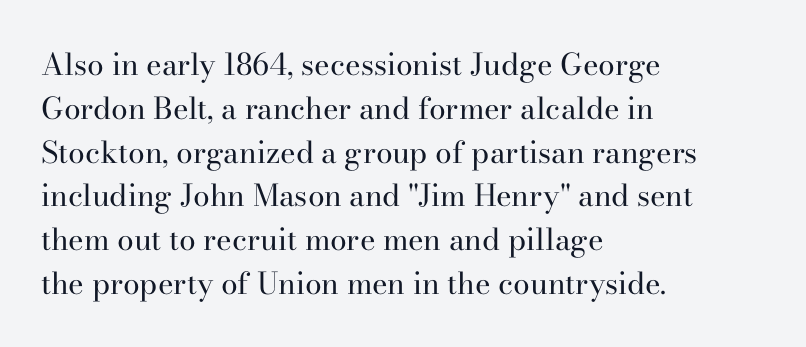
The image shows 30 px regular-weight serif type, upright; set left-aligned, normal line spacing (1.46x), normal letter spacing, not underlined; high stroke contrast and a small x-height.
